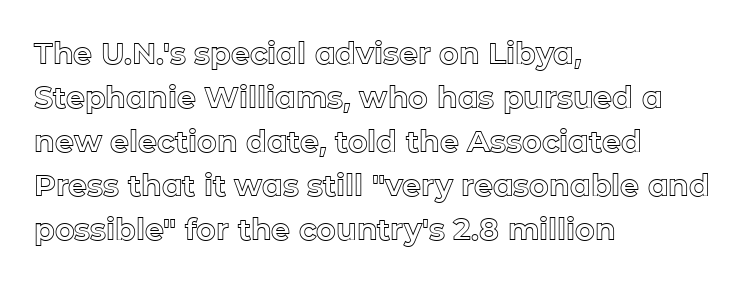
Each word holds together tightly as a unit, with standard inter-letter gaps. The passage shown is typed in a proportional face where columns would drift. Vertical strokes here are truly vertical. Check under the words: just untouched page. The paragraph has a hard left edge and a soft right edge.
